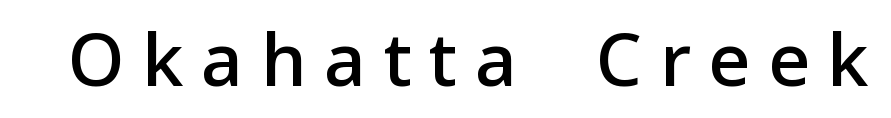
Q: Is the text bold? A: Semi-bold.
Q: Is the text italic (slanted)? A: No, it is upright.
Q: Is the typeface a serif or a sans-serif typeface? A: Sans-serif.
Q: Is the text underlined? A: No.
Q: Is the spacing between letters normal or unusually wide? A: Unusually wide.
Q: Width (condensed, normal, or wide)? A: Normal.
Q: Stroke contrast? A: Low.
Q: x-height? A: Medium.
Q: Monospaced? A: No.
